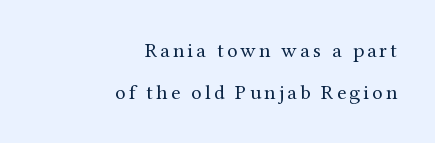
The strip under each line holds only bare page. The typography opts for an upright posture over an oblique one. A student would call this right alignment; a typographer would say flush right, rag left. Summary of vertical rhythm: relaxed, with wide interline spacing.
